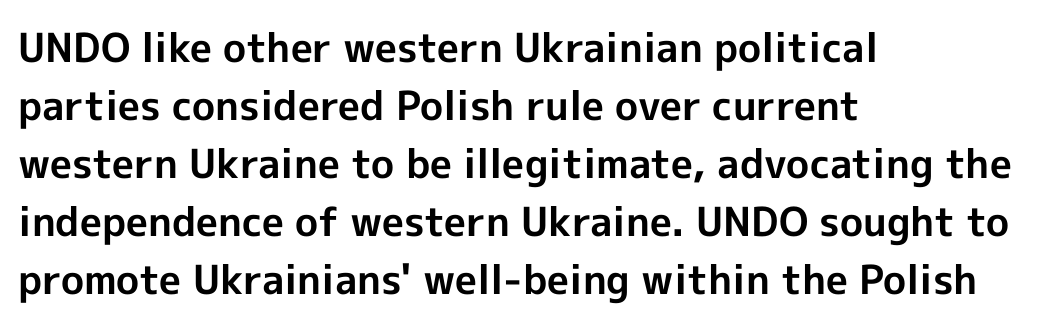
The image shows 40 px bold sans-serif type, upright; set left-aligned, normal line spacing (1.45x), normal letter spacing, not underlined; a medium x-height.
